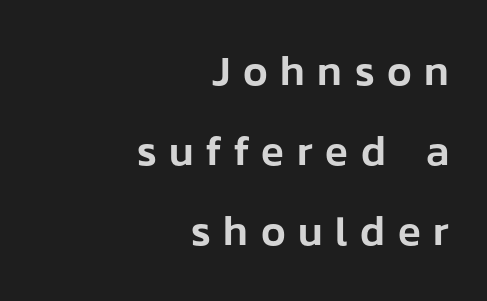
The letters carry no serifs — their stems end cleanly without finishing strokes. In terms of posture, this sample is upright. You could not count columns in this text — the font is proportionally spaced. Any mark beneath the type? The region is blank.
